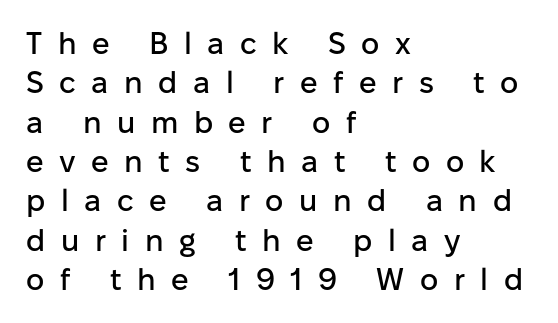
Q: Is the text italic (slanted)? A: No, it is upright.
Q: Is the typeface a serif or a sans-serif typeface? A: Sans-serif.
Q: Is the text underlined? A: No.
Q: How is the paragraph aligned? A: Left-aligned.
Q: Is the spacing between letters normal or unusually wide? A: Unusually wide.
Q: Is the spacing between lines tight, normal or loose? A: Normal.
Q: Width (condensed, normal, or wide)? A: Normal.
Q: Stroke contrast? A: Low.
Q: x-height? A: Medium.
Q: Monospaced? A: No.
